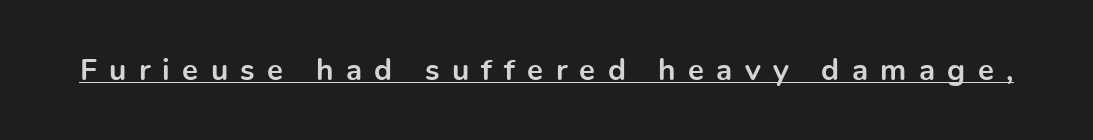
Q: Is the text bold? A: Yes.
Q: Is the text italic (slanted)? A: No, it is upright.
Q: Is the typeface a serif or a sans-serif typeface? A: Sans-serif.
Q: Is the text underlined? A: Yes.
Q: Is the spacing between letters normal or unusually wide? A: Unusually wide.
Q: Width (condensed, normal, or wide)? A: Normal.
Q: x-height? A: Medium.
Q: Monospaced? A: No.
